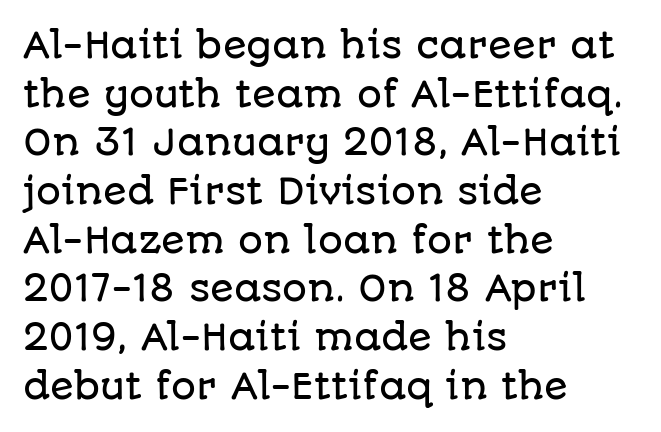
The image shows 35 px sans-serif type, upright; set left-aligned, normal line spacing (1.39x), normal letter spacing, not underlined; low stroke contrast and a large x-height.
